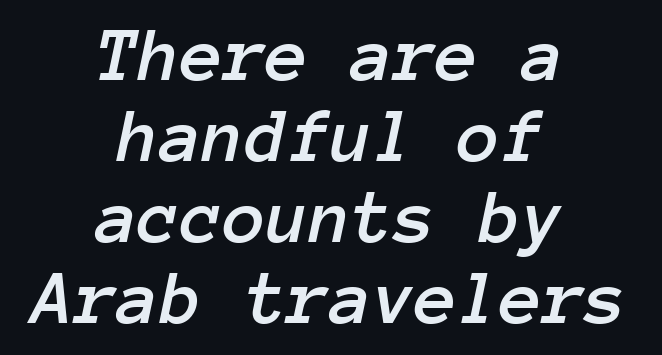
Glyph-to-glyph distance matches everyday printed text. Interline gaps are noticeably narrow in this sample. Descenders are the only things crossing below the line. The passage shown leans; its letterforms are oblique.
